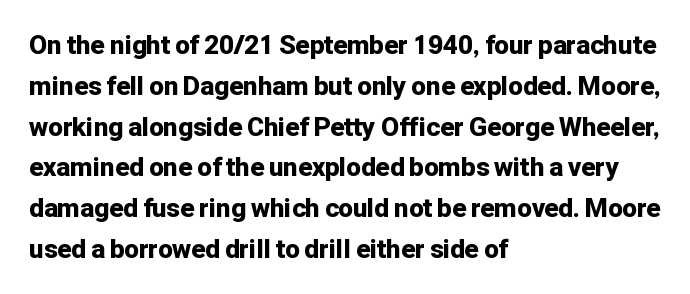
A dark, heavy texture on the line: the type is bold. Characters follow at the spacing the type designer built in. The designer left line spacing at the default. Unmarked baselines from the first word to the last. Posture: vertical.
